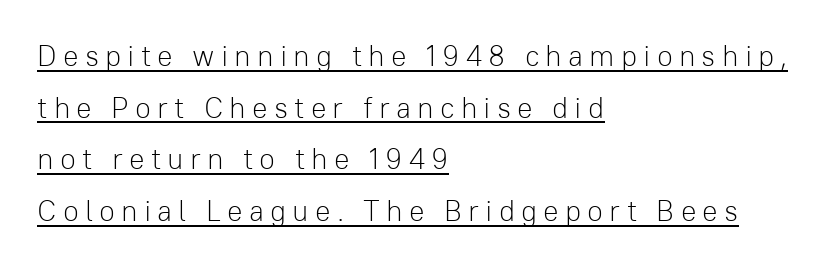
Ascenders rise straight up at ninety degrees. Note the varied advance widths — an 'i' is clearly narrower than an 'm'. Has an underline been added? It has. Every row of glyphs begins at an identical x-position on the left. Think standard paragraph weight, or any step lighter than that. Spacing between characters has been opened up far beyond the box default.
